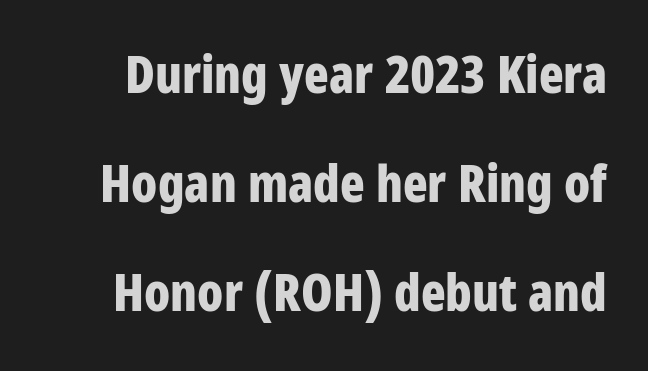
{"serif": "no", "italic": "no", "bold": "yes", "weight": "bold", "width": "condensed", "stroke_contrast": "low", "x_height": "large", "monospaced": "no", "underline": "no", "line_spacing": "loose", "line_spacing_ratio": 2.14, "letter_spacing": "normal", "letter_spacing_em": 0.0, "glyph_px": 51}
